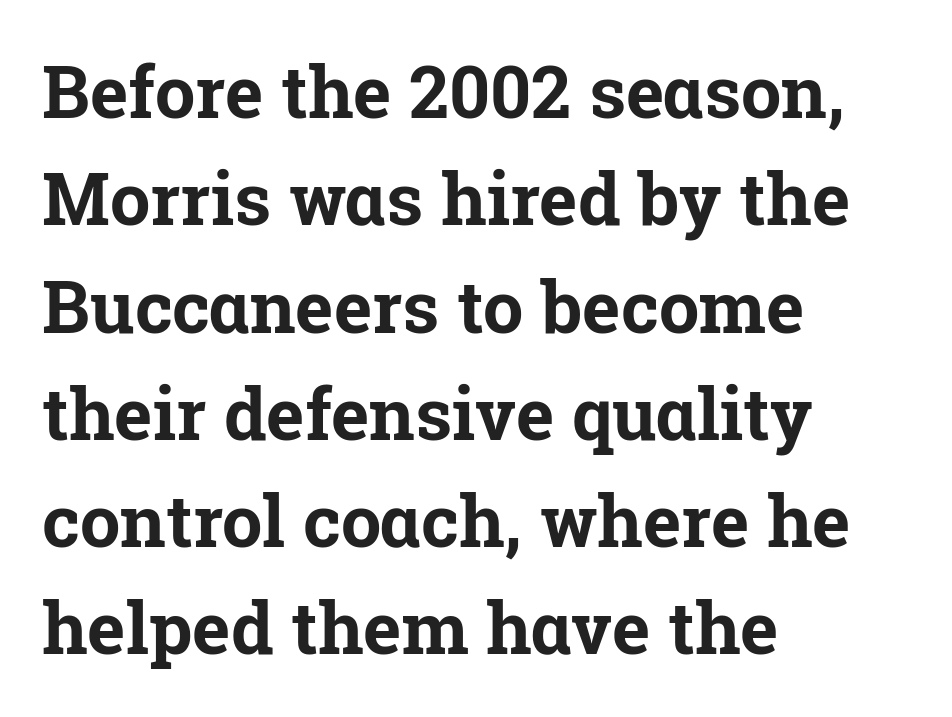
Q: Is the text bold? A: Yes.
Q: Is the text italic (slanted)? A: No, it is upright.
Q: Is the typeface a serif or a sans-serif typeface? A: Serif.
Q: Is the text underlined? A: No.
Q: How is the paragraph aligned? A: Left-aligned.
Q: Is the spacing between letters normal or unusually wide? A: Normal.
Q: Is the spacing between lines tight, normal or loose? A: Normal.
Q: Width (condensed, normal, or wide)? A: Normal.
Q: Stroke contrast? A: Low.
Q: x-height? A: Medium.
Q: Monospaced? A: No.
